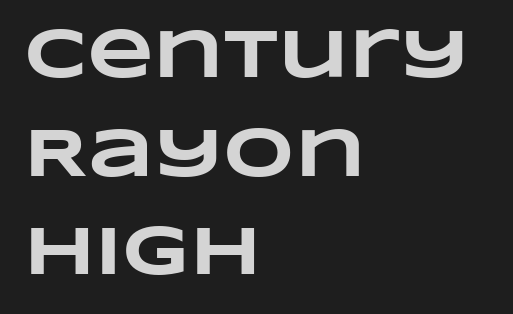
A full-strength bold gives these letters their thick strokes. Casual observation: everything's shoved over to the left. Plain, unruled lines of type. Standard letterfit; no display-style spreading of the glyphs.
